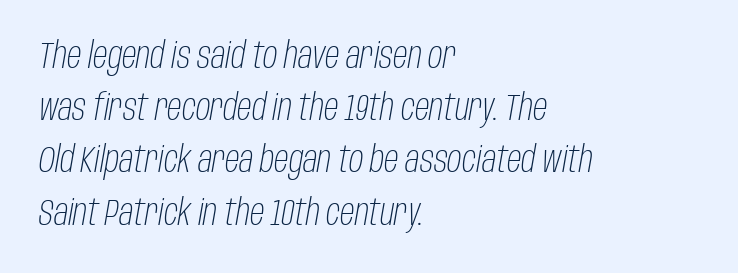
{"italic": "yes", "lean": "right", "slant_degrees": 10, "bold": "no", "weight": "light", "width": "condensed", "stroke_contrast": "low", "x_height": "large", "monospaced": "no", "underline": "no", "align": "left", "line_spacing": "normal", "line_spacing_ratio": 1.45, "letter_spacing": "normal", "letter_spacing_em": 0.0, "glyph_px": 36}
